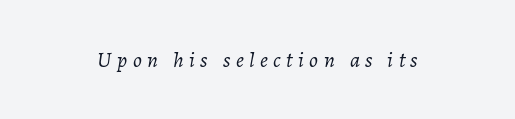
The image shows 22 px text type, italic (leaning right); set unusually wide letter spacing (+0.25 em), not underlined.
